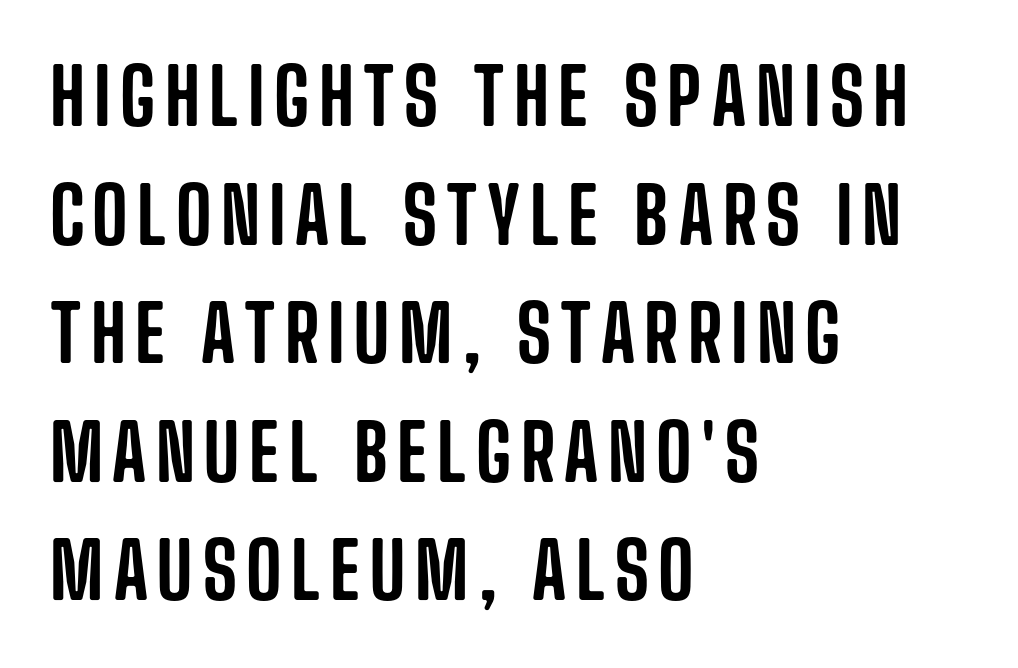
The image shows 77 px condensed sans-serif type, upright; set left-aligned, normal line spacing (1.54x), not underlined; low stroke contrast and a large x-height.
